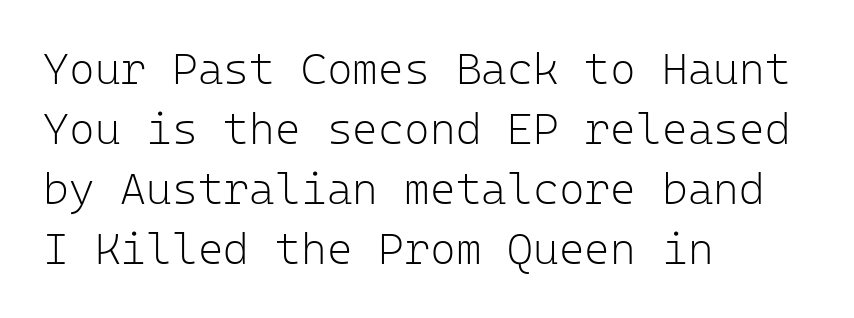
The image shows 44 px light sans-serif type, upright, monospaced; set left-aligned, normal line spacing (1.36x), normal letter spacing, not underlined; low stroke contrast and a medium x-height.
